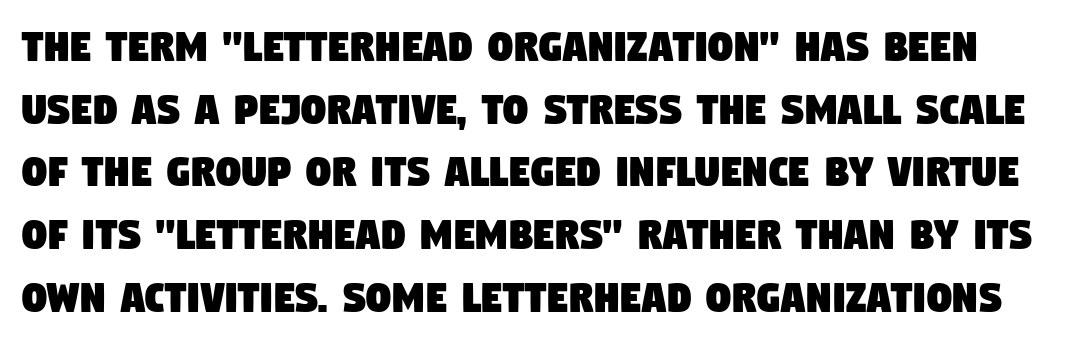
A typesetter would call this proportional, since set widths differ per character. Type style note: lacks serifs. One glance says typical: line gaps are just what's usual. Unmarked baselines from the first word to the last. This sample uses plain, unmodified letter spacing.
